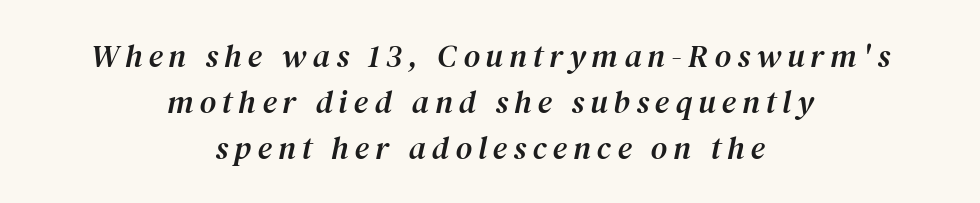
The font family rendered here belongs to the serif group. Is this a fixed-width face? No — the glyphs have proportional, varying widths. In terms of leading, this rendering sits right in the middle. The face used here has a pronounced slope to its letters.
